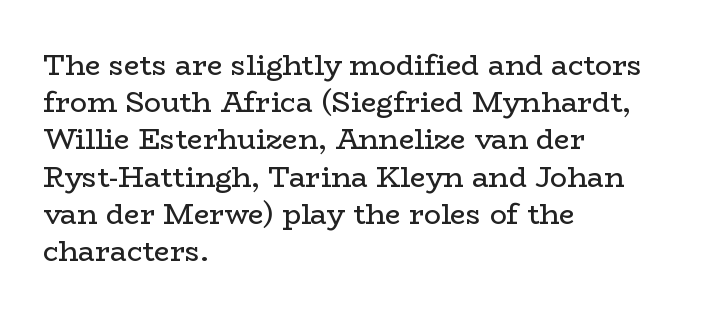
{"serif": "yes", "italic": "no", "bold": "no", "weight": "regular", "width": "wide", "stroke_contrast": "low", "x_height": "medium", "monospaced": "no", "underline": "no", "align": "left", "line_spacing": "normal", "line_spacing_ratio": 1.33, "letter_spacing": "normal", "letter_spacing_em": 0.0, "glyph_px": 28}
